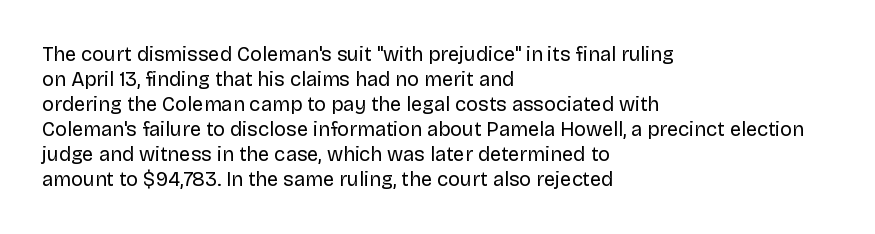
{"italic": "no", "bold": "no", "underline": "no", "align": "left", "line_spacing": "normal", "line_spacing_ratio": 1.25, "letter_spacing": "normal", "letter_spacing_em": 0.0, "glyph_px": 20}
